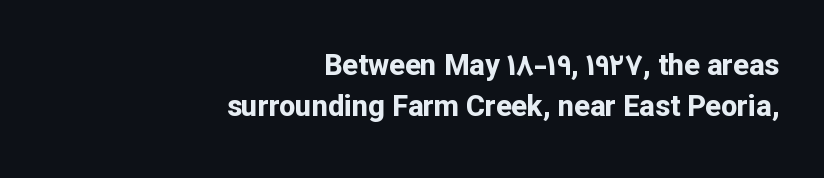
Q: Is the text bold? A: Yes.
Q: Is the text italic (slanted)? A: No, it is upright.
Q: Is the typeface a serif or a sans-serif typeface? A: Sans-serif.
Q: Is the text underlined? A: No.
Q: How is the paragraph aligned? A: Right-aligned.
Q: Is the spacing between letters normal or unusually wide? A: Normal.
Q: Is the spacing between lines tight, normal or loose? A: Normal.
Q: Width (condensed, normal, or wide)? A: Normal.
Q: Stroke contrast? A: Low.
Q: x-height? A: Medium.
Q: Monospaced? A: No.
